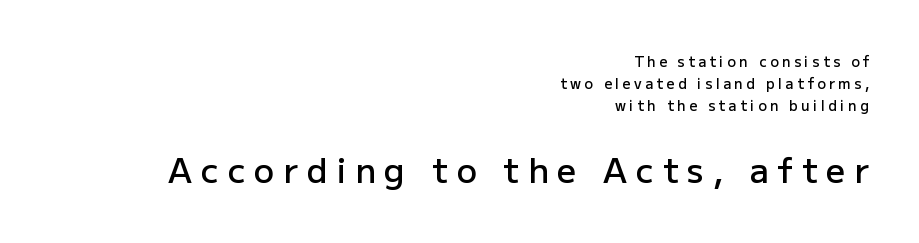
Q: Is the text bold? A: Semi-bold.
Q: Is the text italic (slanted)? A: No, it is upright.
Q: Is the typeface a serif or a sans-serif typeface? A: Sans-serif.
Q: Is the text underlined? A: No.
Q: How is the paragraph aligned? A: Right-aligned.
Q: Is the spacing between letters normal or unusually wide? A: Unusually wide.
Q: Is the spacing between lines tight, normal or loose? A: Normal.
Q: Which block of text is set in a larger size, the first (top) or the second (bottom)? A: The second (bottom) one.
Q: Width (condensed, normal, or wide)? A: Normal.
Q: Stroke contrast? A: Low.
Q: x-height? A: Medium.
Q: Monospaced? A: No.
